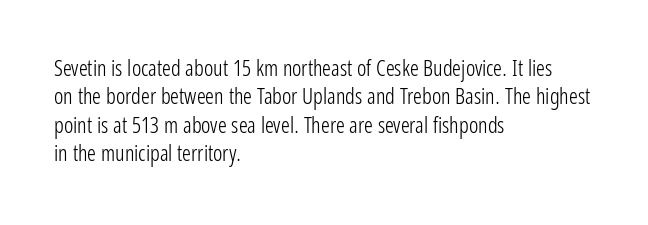
The image shows 22 px text type, upright; set left-aligned, normal line spacing (1.29x), normal letter spacing, not underlined.
